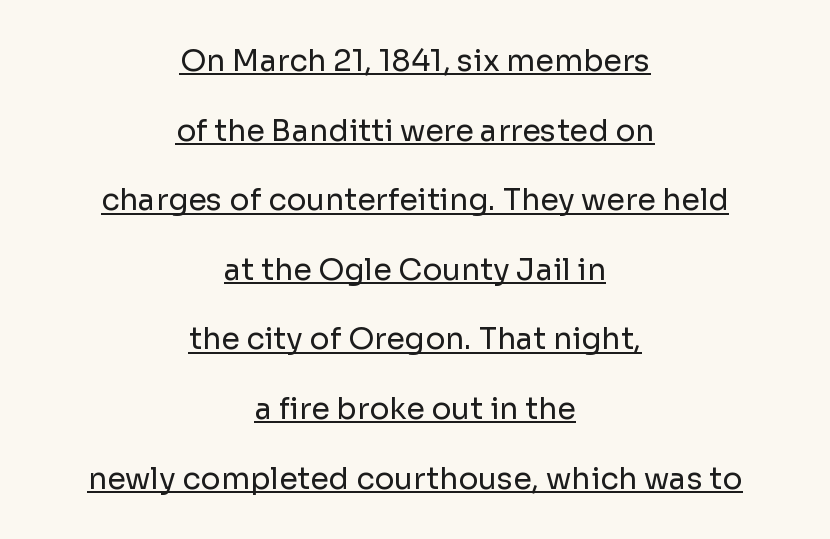
Q: Is the text bold? A: No.
Q: Is the text italic (slanted)? A: No, it is upright.
Q: Is the typeface a serif or a sans-serif typeface? A: Sans-serif.
Q: Is the text underlined? A: Yes.
Q: How is the paragraph aligned? A: Centered.
Q: Is the spacing between letters normal or unusually wide? A: Normal.
Q: Is the spacing between lines tight, normal or loose? A: Loose.
Q: Width (condensed, normal, or wide)? A: Normal.
Q: Stroke contrast? A: Low.
Q: x-height? A: Medium.
Q: Monospaced? A: No.
